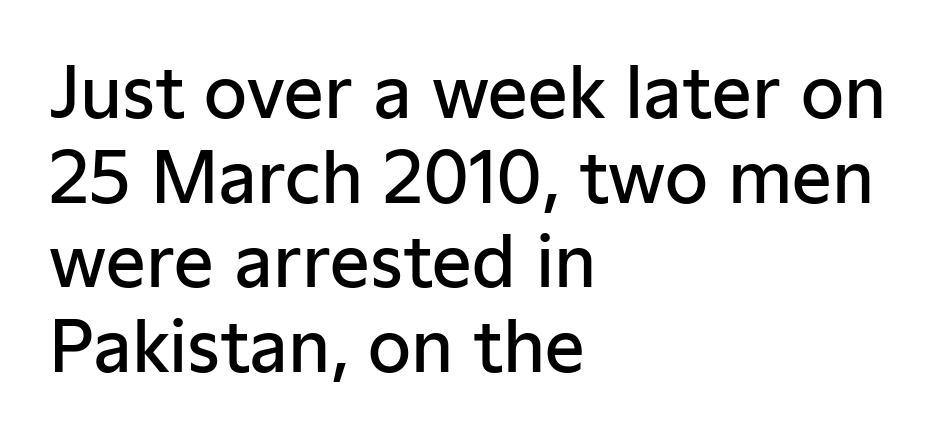
The image shows 70 px semibold sans-serif type, upright; set left-aligned, line spacing 1.21x, normal letter spacing, not underlined; low stroke contrast and a medium x-height.
